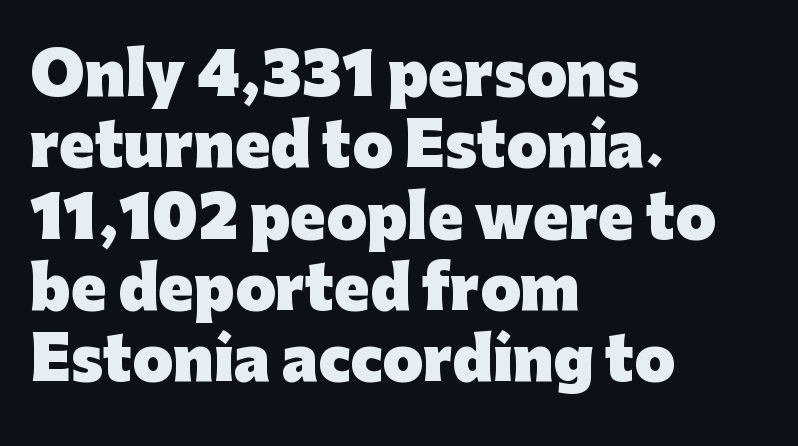
Q: Is the text bold? A: Yes.
Q: Is the text italic (slanted)? A: No, it is upright.
Q: Is the typeface a serif or a sans-serif typeface? A: Sans-serif.
Q: Is the text underlined? A: No.
Q: How is the paragraph aligned? A: Left-aligned.
Q: Is the spacing between letters normal or unusually wide? A: Normal.
Q: Width (condensed, normal, or wide)? A: Normal.
Q: Stroke contrast? A: Low.
Q: x-height? A: Medium.
Q: Monospaced? A: No.
